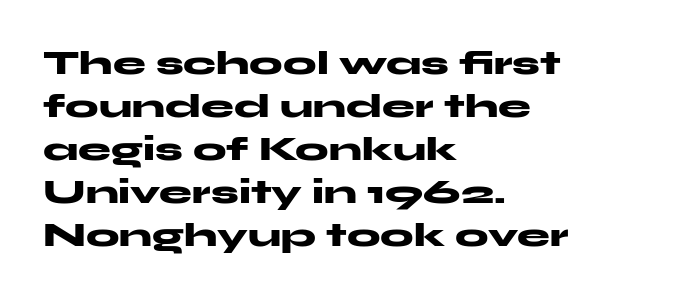
Q: Is the text bold? A: Yes.
Q: Is the text italic (slanted)? A: No, it is upright.
Q: Is the typeface a serif or a sans-serif typeface? A: Sans-serif.
Q: Is the text underlined? A: No.
Q: How is the paragraph aligned? A: Left-aligned.
Q: Is the spacing between letters normal or unusually wide? A: Normal.
Q: Is the spacing between lines tight, normal or loose? A: Normal.
Q: Width (condensed, normal, or wide)? A: Wide.
Q: Stroke contrast? A: Medium.
Q: x-height? A: Medium.
Q: Monospaced? A: No.
